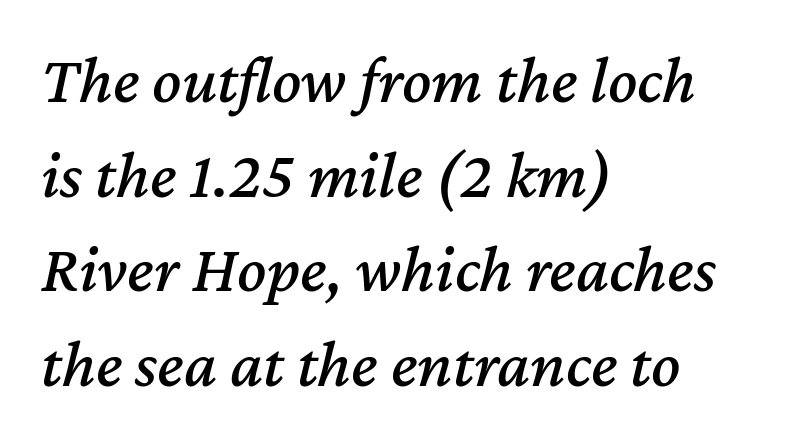
The image shows 68 px text type, italic (leaning right); set left-aligned, normal line spacing (1.39x), normal letter spacing, not underlined; medium stroke contrast and a medium x-height.
